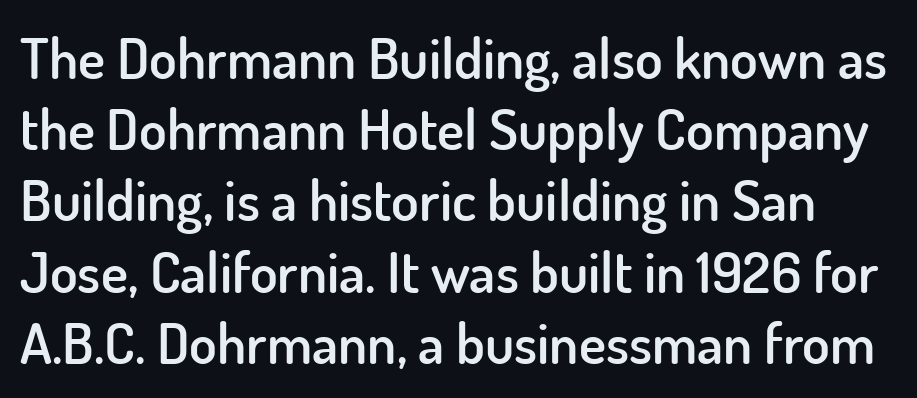
I'd call this a sans setting — the letters go barefoot. Look at the tracking — it's just the regular setting, nothing added. Notice the strokes are somewhat thickened but not fully heavy: this is a semibold. Words float on clear page, feet unadorned.
